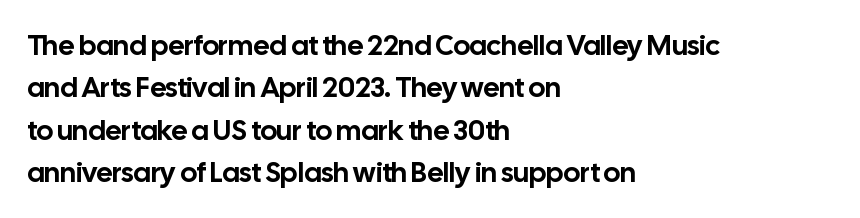
The image shows 28 px sans-serif type, upright; set left-aligned, normal line spacing (1.51x), normal letter spacing, not underlined; low stroke contrast and a medium x-height.
